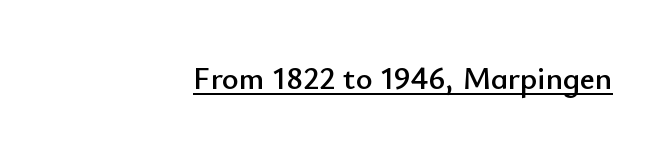
{"serif": "no", "italic": "no", "width": "normal", "stroke_contrast": "low", "x_height": "small", "monospaced": "no", "underline": "yes", "letter_spacing": "normal", "letter_spacing_em": 0.0, "glyph_px": 32}
